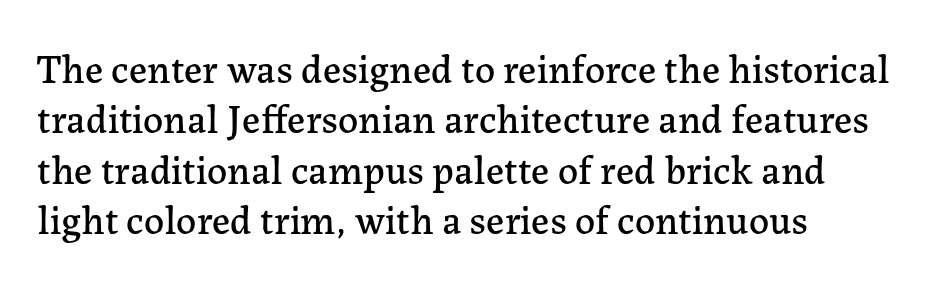
{"serif": "yes", "italic": "no", "width": "normal", "stroke_contrast": "low", "x_height": "medium", "monospaced": "no", "underline": "no", "align": "left", "line_spacing": "normal", "line_spacing_ratio": 1.26, "letter_spacing": "normal", "letter_spacing_em": 0.0, "glyph_px": 40}
